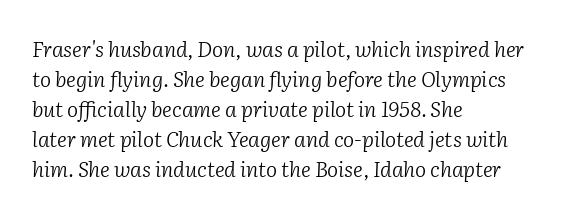
{"italic": "yes", "lean": "right", "slant_degrees": 2, "bold": "no", "underline": "no", "align": "left", "line_spacing": "normal", "line_spacing_ratio": 1.43, "letter_spacing": "normal", "letter_spacing_em": 0.0, "glyph_px": 21}
